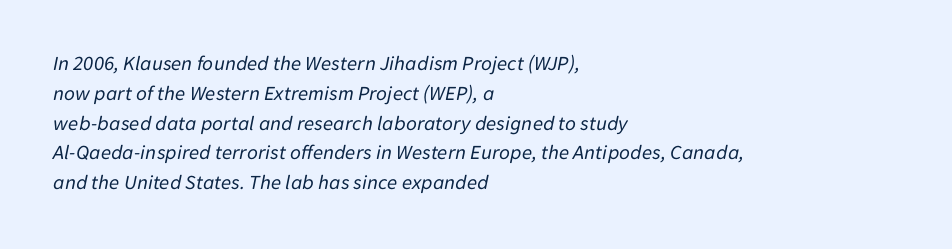
No word sits above an underline. One glance says typical: line gaps are just what's usual. The font is comparable to plain body text, perhaps lighter. Does the copy run flush right? No — it runs flush left. What stands out about the letter spacing? Nothing — it is the standard amount.
